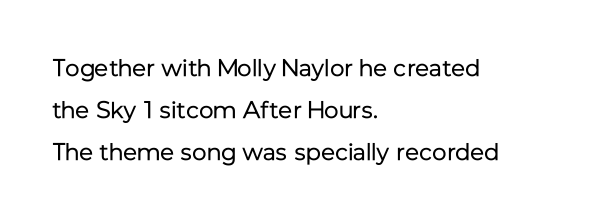
The image shows 24 px text type, upright; set left-aligned, line spacing 1.76x, normal letter spacing, not underlined.
